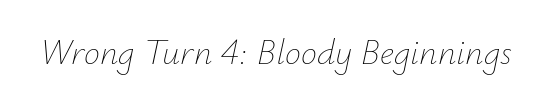
You could not count columns in this text — the font is proportionally spaced. Looking at the ascenders, they clearly lean. The space beneath each line is pristine and unruled. Stems and bowls with no extra thickness — not bold.
